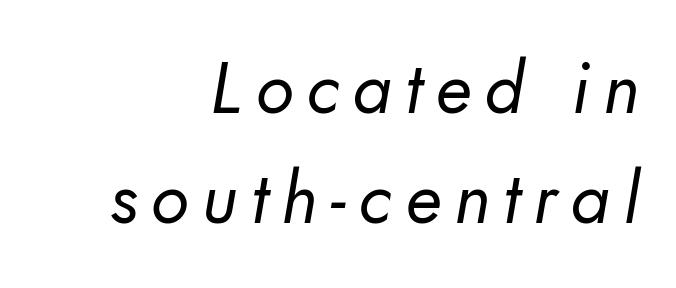
Q: Is the text bold? A: No.
Q: Is the typeface a serif or a sans-serif typeface? A: Sans-serif.
Q: Is the text underlined? A: No.
Q: How is the paragraph aligned? A: Right-aligned.
Q: Is the spacing between lines tight, normal or loose? A: Normal.
Q: Width (condensed, normal, or wide)? A: Normal.
Q: Stroke contrast? A: Low.
Q: x-height? A: Small.
Q: Monospaced? A: No.
